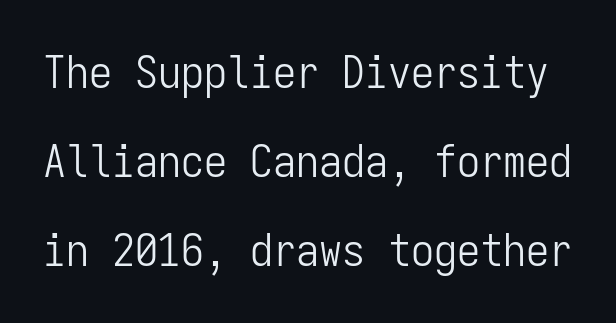
A sans-serif font was chosen for this passage. Looks like terminal output: every glyph gets an equal slot. The space beneath each line is pristine and unruled. Standard letterfit; no display-style spreading of the glyphs. The type sits square on the baseline with zero lean.
